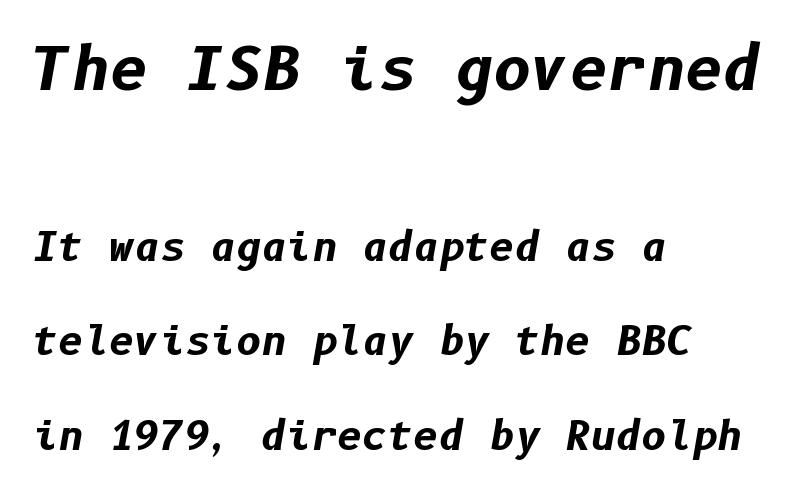
The passage shown begins with its larger block and ends with its smaller one. The letterforms sit shoulder to shoulder at normal distance. Is the type bold? Yes — the strokes are clearly thick and heavy. Horizontally, the lines are justified to the leading edge only. Has an underline been added? It has not.
